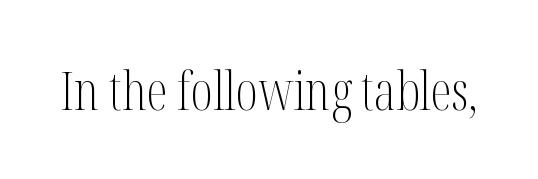
Unbolded letterforms with no extra heft. The letters advance in unequal steps, a hallmark of proportional type. The designer went with a serif here, giving each stem small feet. The words here are not underlined. Ordinary non-slanted type is in use.
